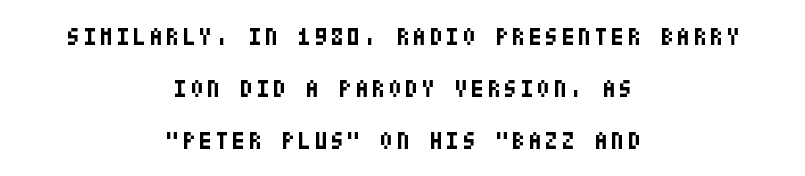
{"italic": "no", "bold": "yes", "underline": "no", "align": "center", "line_spacing": "loose", "line_spacing_ratio": 2.16, "glyph_px": 24}
